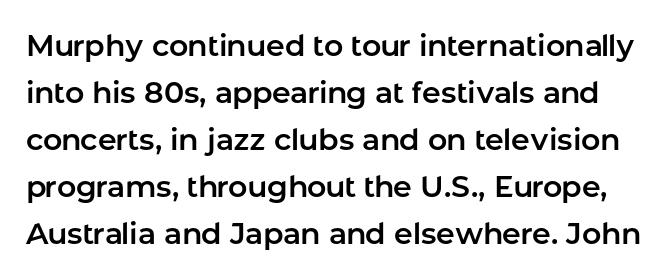
{"serif": "no", "italic": "no", "width": "normal", "stroke_contrast": "low", "x_height": "medium", "monospaced": "no", "underline": "no", "line_spacing": "normal", "line_spacing_ratio": 1.57, "letter_spacing": "normal", "letter_spacing_em": 0.0, "glyph_px": 30}
